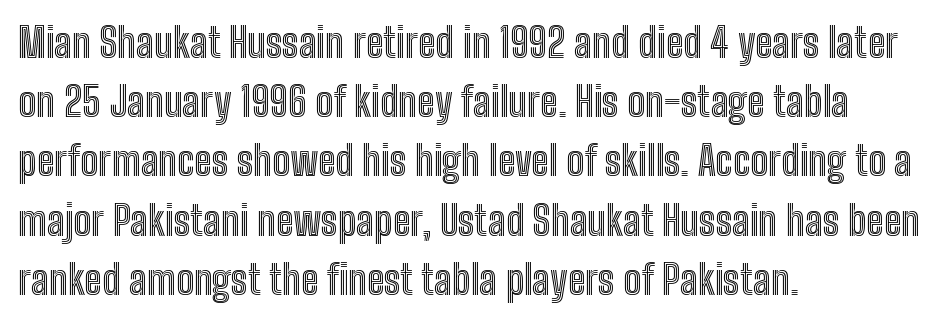
Q: Is the text italic (slanted)? A: No, it is upright.
Q: Is the text underlined? A: No.
Q: How is the paragraph aligned? A: Left-aligned.
Q: Is the spacing between letters normal or unusually wide? A: Normal.
Q: Is the spacing between lines tight, normal or loose? A: Normal.
Q: Width (condensed, normal, or wide)? A: Condensed.
Q: x-height? A: Medium.
Q: Monospaced? A: No.
